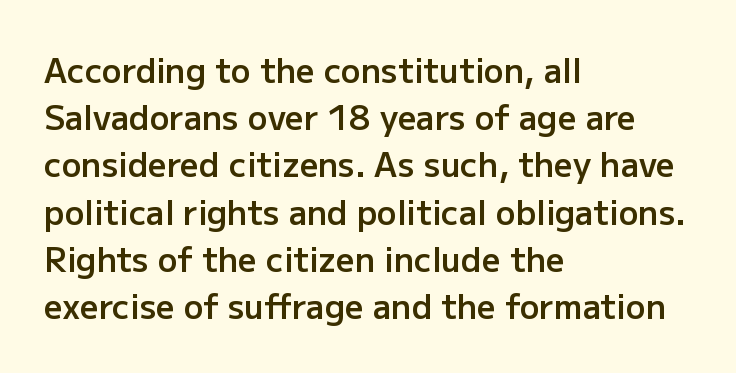
The image shows 33 px semibold sans-serif type, upright; set left-aligned, normal line spacing (1.43x), normal letter spacing, not underlined; low stroke contrast and a medium x-height.
